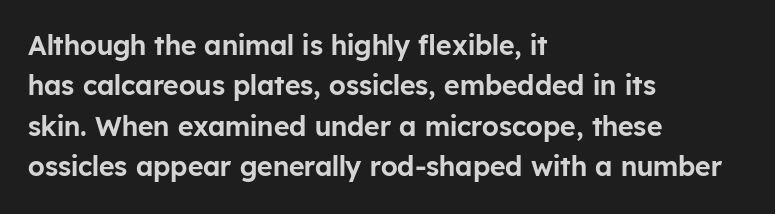
No italicization has been applied; the sample stays upright. This block has exactly the height ordinary leading produces. Students, note that the glyphs here touch the page at normal intervals. Typeset ragged right — the left edge is the straight one.
